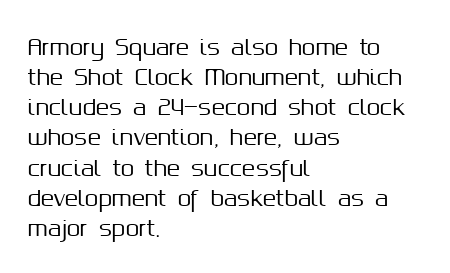
{"italic": "no", "underline": "no", "align": "left", "line_spacing": "normal", "line_spacing_ratio": 1.37, "letter_spacing": "normal", "letter_spacing_em": 0.0, "glyph_px": 22}
